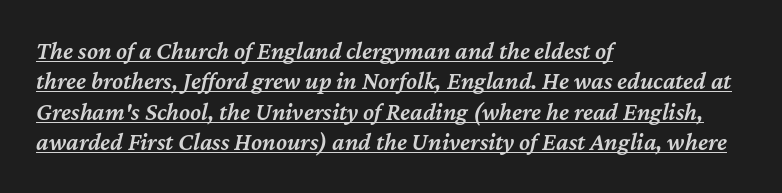
{"italic": "yes", "lean": "right", "slant_degrees": 12, "bold": "semi", "underline": "yes", "align": "left", "line_spacing_ratio": 1.22, "letter_spacing": "normal", "letter_spacing_em": 0.0, "glyph_px": 25}
